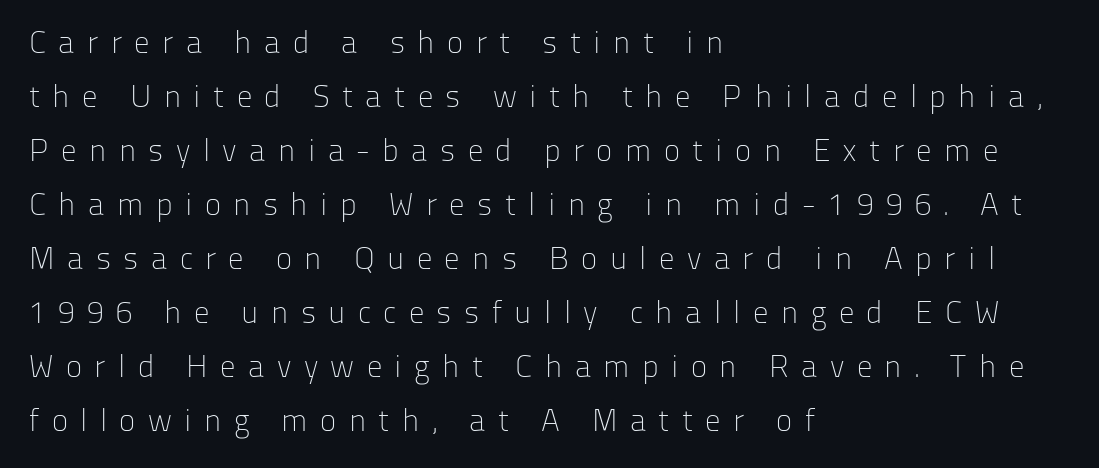
{"serif": "no", "italic": "no", "bold": "no", "weight": "light", "width": "normal", "stroke_contrast": "low", "x_height": "medium", "monospaced": "no", "underline": "no", "align": "left", "line_spacing_ratio": 1.74, "letter_spacing": "wide", "letter_spacing_em": 0.4, "glyph_px": 31}
